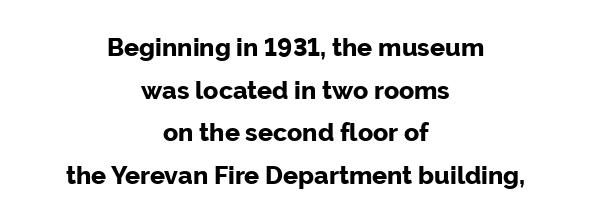
{"italic": "no", "bold": "yes", "underline": "no", "align": "center", "line_spacing_ratio": 1.71, "letter_spacing": "normal", "letter_spacing_em": 0.0, "glyph_px": 25}
